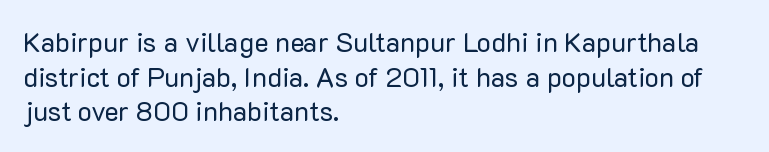
{"italic": "no", "bold": "no", "underline": "no", "align": "left", "line_spacing": "normal", "line_spacing_ratio": 1.28, "letter_spacing": "normal", "letter_spacing_em": 0.0, "glyph_px": 27}
